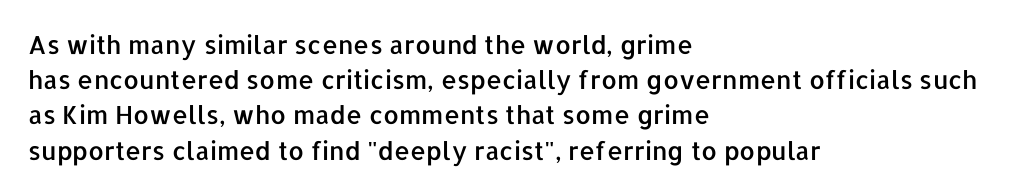
Posture: straight, roman, zero tilt. This rendering uses left alignment, leaving the right contour irregular. This sample keeps an unexceptional amount of space between lines. Bare-footed words on every line.
